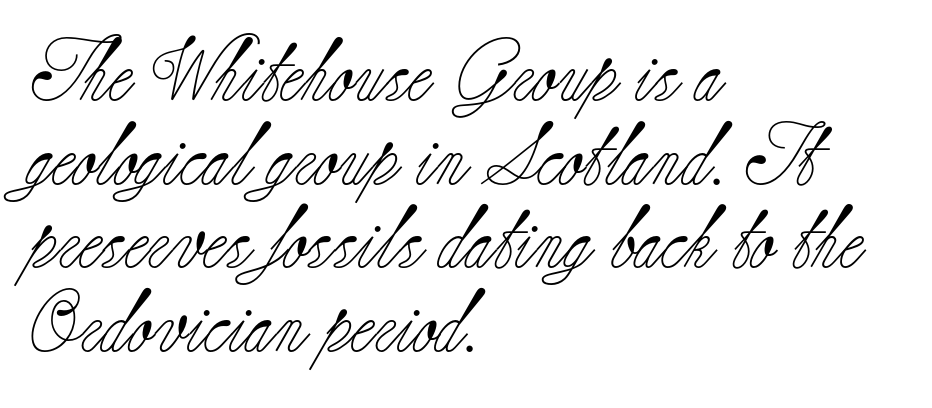
Reading down the column, the eye jumps a familiar distance to each next line. Serif or sans? Serif — the stroke terminals have little feet. Do the characters align in a grid? No, the font is proportional. Tracking value appears to be zero — textbook default spacing. Weight: in the light-to-regular range.
